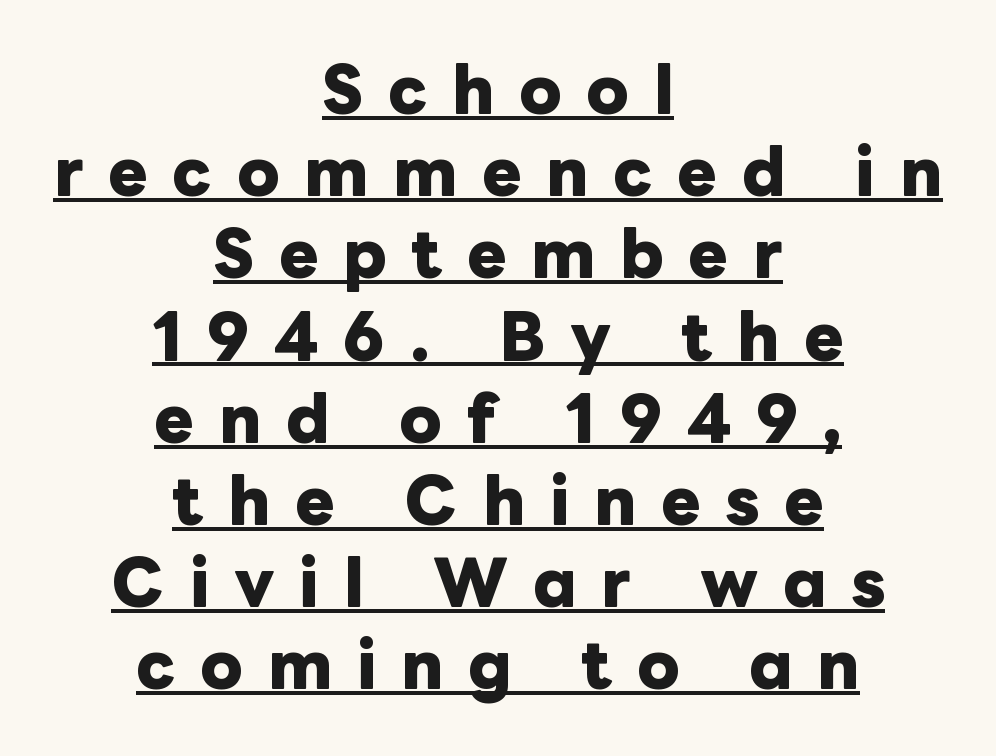
Tracking here is generous; glyphs stand well apart from one another. Note the varied advance widths — an 'i' is clearly narrower than an 'm'. The vertical gap from one line to the next is medium. Line starts and ends both wander, symmetrically.
